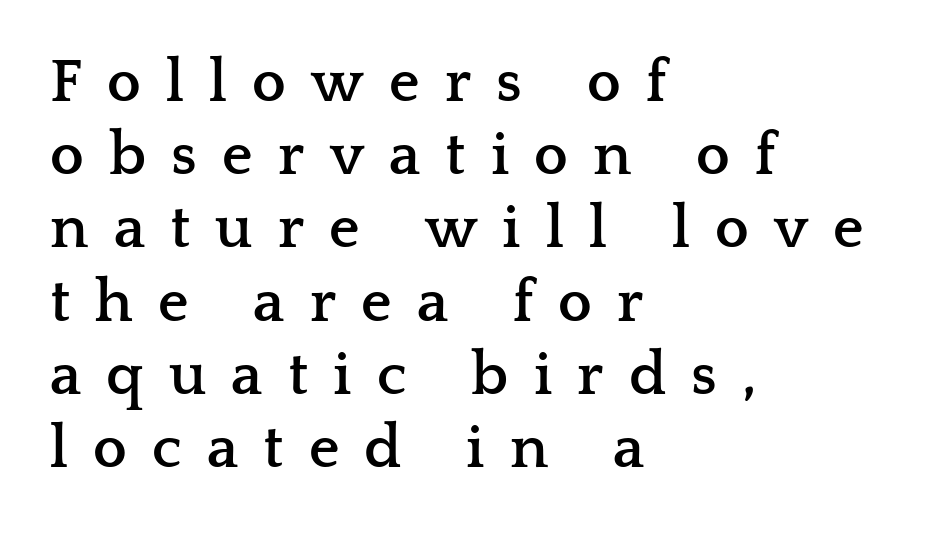
The image shows 60 px semibold, wide serif type, upright; set left-aligned, line spacing 1.22x, unusually wide letter spacing (+0.42 em), not underlined; low stroke contrast and a medium x-height.
